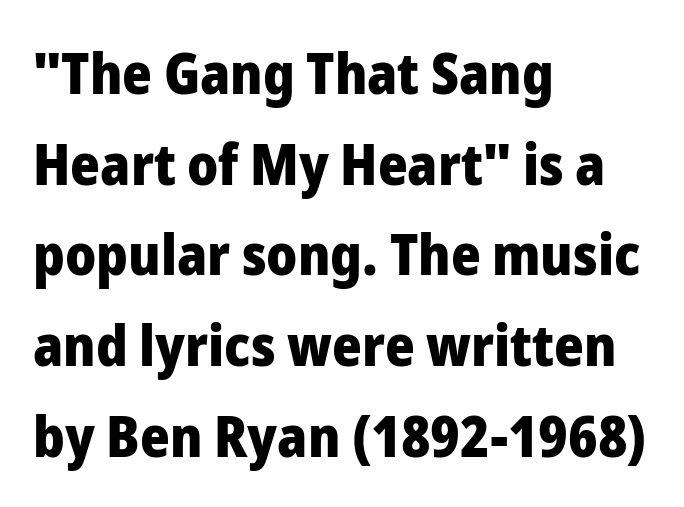
You can tell it's not italic because the verticals are truly vertical. Every letter is thick-stroked: bold, no question. The rendering uses natural spacing where letterforms have individual widths. This sample keeps an unexceptional amount of space between lines.
